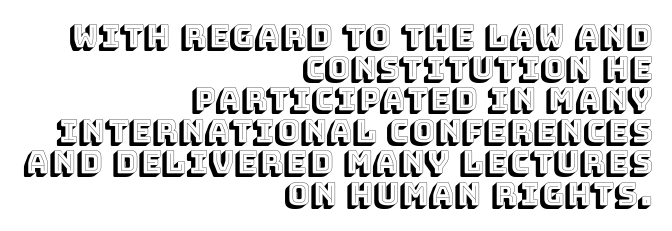
The image shows 31 px text type, upright; set right-aligned, tight line spacing (1.02x), normal letter spacing, not underlined; a large x-height.
